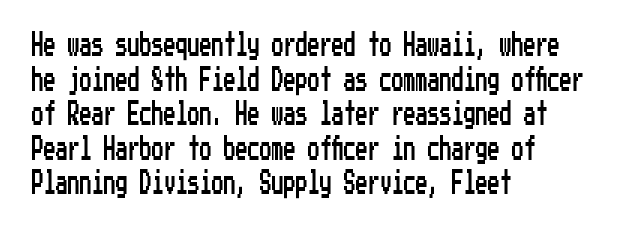
The compositor pushed each line to the left boundary. Compared with typical paragraphs, the rows here are spaced about the same. Here the glyphs are tracked normally, forming tight word shapes. Check the space under the baseline: it is left empty. You can tell it's not italic because the verticals are truly vertical.
